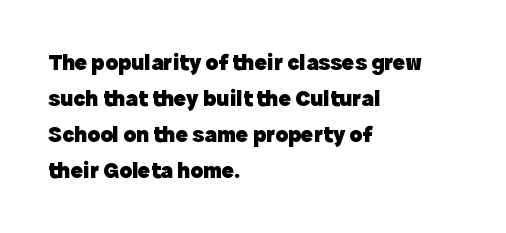
Q: Is the text bold? A: Yes.
Q: Is the text italic (slanted)? A: No, it is upright.
Q: Is the text underlined? A: No.
Q: How is the paragraph aligned? A: Left-aligned.
Q: Is the spacing between letters normal or unusually wide? A: Normal.
Q: Is the spacing between lines tight, normal or loose? A: Normal.
